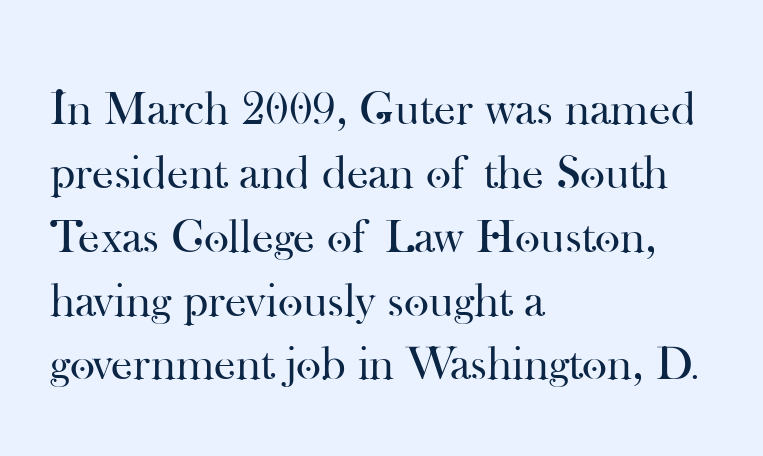
{"serif": "yes", "italic": "no", "bold": "no", "weight": "regular", "width": "normal", "stroke_contrast": "high", "x_height": "small", "monospaced": "no", "underline": "no", "align": "left", "line_spacing": "normal", "line_spacing_ratio": 1.33, "letter_spacing": "normal", "letter_spacing_em": 0.0, "glyph_px": 48}
